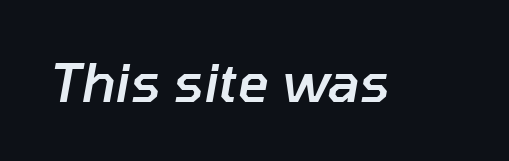
Q: Is the text bold? A: Semi-bold.
Q: Is the text italic (slanted)? A: Yes, it leans right by about 10 degrees.
Q: Is the text underlined? A: No.
Q: Is the spacing between letters normal or unusually wide? A: Normal.
Q: Width (condensed, normal, or wide)? A: Normal.
Q: Stroke contrast? A: Low.
Q: x-height? A: Medium.
Q: Monospaced? A: No.
